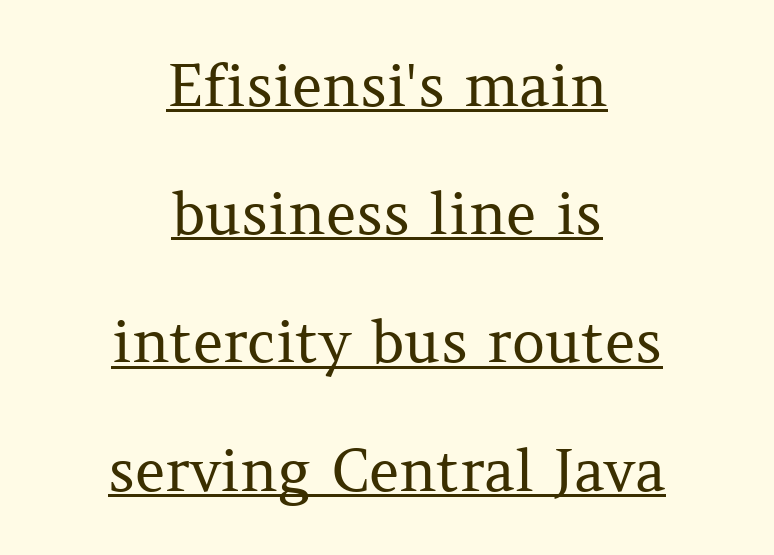
The image shows 58 px regular-weight serif type, upright; set centered, loose line spacing (2.21x), normal letter spacing, underlined; medium stroke contrast and a medium x-height.
